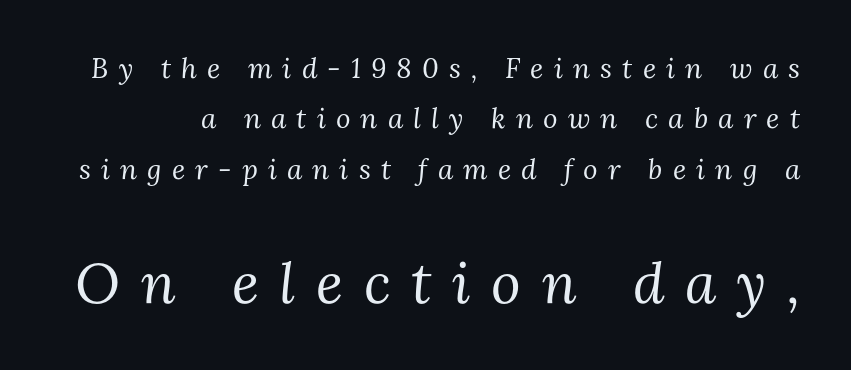
The image shows 57 px regular-weight serif type, italic (leaning right); set line spacing 1.8x, unusually wide letter spacing (+0.36 em), not underlined; the second (bottom) block is 2.04x larger; medium stroke contrast and a medium x-height.
